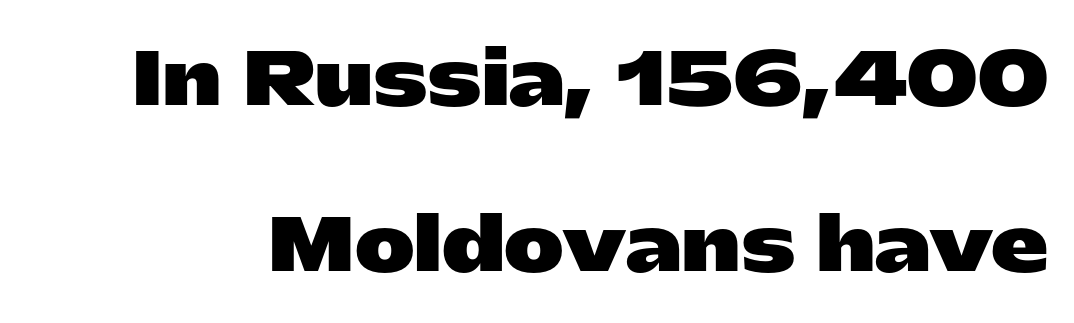
Q: Is the text bold? A: Yes.
Q: Is the text italic (slanted)? A: No, it is upright.
Q: Is the typeface a serif or a sans-serif typeface? A: Sans-serif.
Q: Is the text underlined? A: No.
Q: Is the spacing between letters normal or unusually wide? A: Normal.
Q: Is the spacing between lines tight, normal or loose? A: Loose.
Q: Width (condensed, normal, or wide)? A: Wide.
Q: Stroke contrast? A: Low.
Q: x-height? A: Medium.
Q: Monospaced? A: No.
